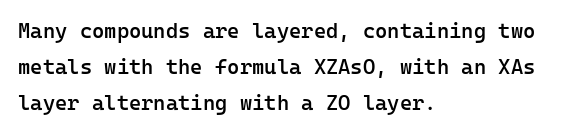
On the weight axis this lands at semibold, roughly 600. A roman cut, with each character standing at attention. Tracking value appears to be zero — textbook default spacing. The baseline area is clear.
